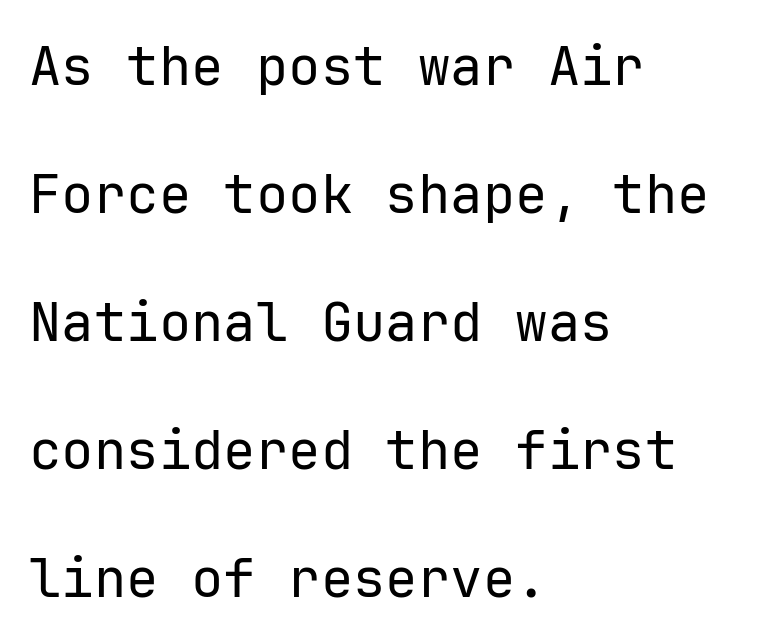
{"serif": "no", "italic": "no", "bold": "no", "weight": "regular", "width": "normal", "stroke_contrast": "low", "x_height": "medium", "monospaced": "yes", "underline": "no", "align": "left", "line_spacing": "loose", "line_spacing_ratio": 2.37, "letter_spacing": "normal", "letter_spacing_em": 0.0, "glyph_px": 54}
